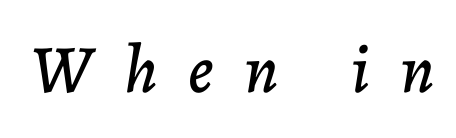
{"italic": "yes", "lean": "right", "slant_degrees": 7, "width": "normal", "stroke_contrast": "low", "x_height": "medium", "monospaced": "no", "underline": "no", "letter_spacing": "wide", "letter_spacing_em": 0.45, "glyph_px": 68}
